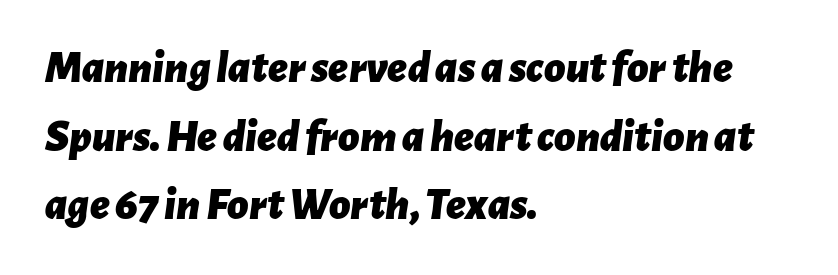
Q: Is the text bold? A: Yes.
Q: Is the text italic (slanted)? A: Yes, it leans right by about 7 degrees.
Q: Is the text underlined? A: No.
Q: How is the paragraph aligned? A: Left-aligned.
Q: Is the spacing between letters normal or unusually wide? A: Normal.
Q: Is the spacing between lines tight, normal or loose? A: Normal.
Q: Width (condensed, normal, or wide)? A: Normal.
Q: Stroke contrast? A: Low.
Q: x-height? A: Medium.
Q: Monospaced? A: No.
